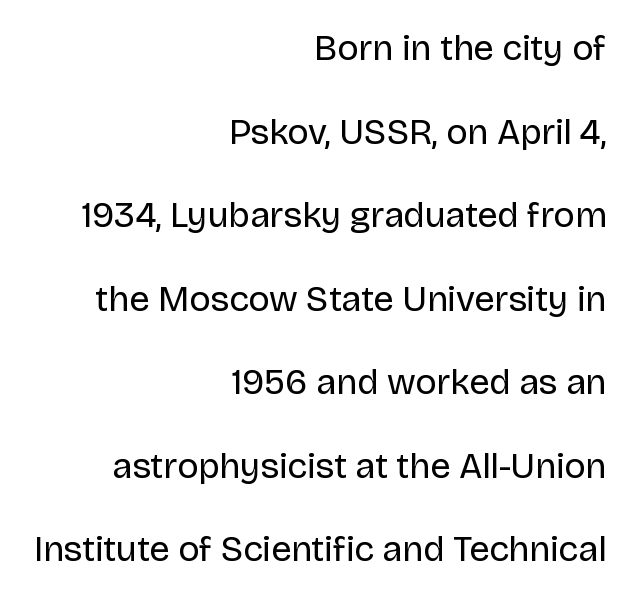
Q: Is the text bold? A: No.
Q: Is the text italic (slanted)? A: No, it is upright.
Q: Is the typeface a serif or a sans-serif typeface? A: Sans-serif.
Q: Is the text underlined? A: No.
Q: How is the paragraph aligned? A: Right-aligned.
Q: Is the spacing between letters normal or unusually wide? A: Normal.
Q: Is the spacing between lines tight, normal or loose? A: Loose.
Q: Width (condensed, normal, or wide)? A: Normal.
Q: Stroke contrast? A: Low.
Q: x-height? A: Large.
Q: Monospaced? A: No.
